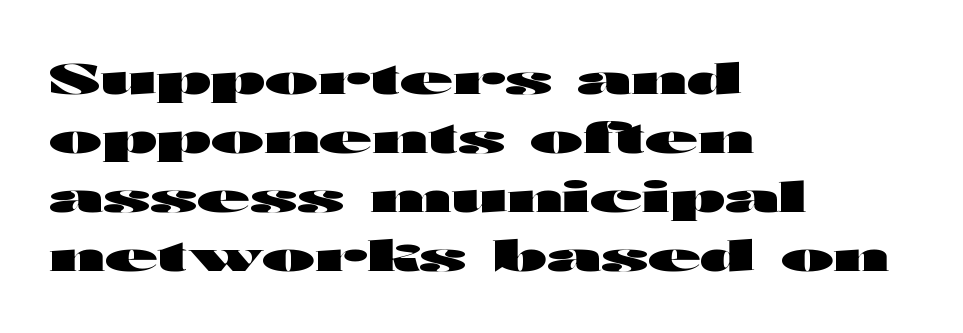
{"serif": "no", "italic": "no", "bold": "yes", "weight": "heavy", "width": "wide", "stroke_contrast": "high", "x_height": "medium", "monospaced": "no", "underline": "no", "align": "left", "line_spacing": "normal", "line_spacing_ratio": 1.37, "letter_spacing": "normal", "letter_spacing_em": 0.0, "glyph_px": 43}
